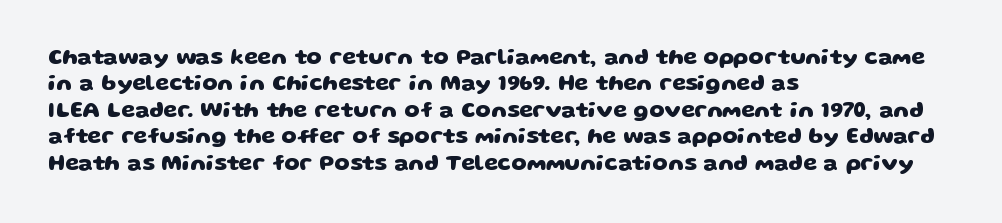
Q: Is the text bold? A: Yes.
Q: Is the text underlined? A: No.
Q: How is the paragraph aligned? A: Left-aligned.
Q: Is the spacing between letters normal or unusually wide? A: Normal.
